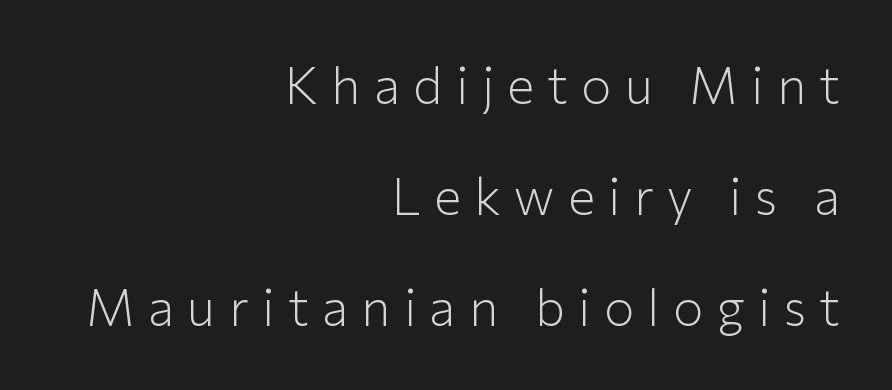
The image shows 51 px light sans-serif type, upright; set right-aligned, loose line spacing (2.18x), unusually wide letter spacing (+0.26 em), not underlined; low stroke contrast and a medium x-height.
